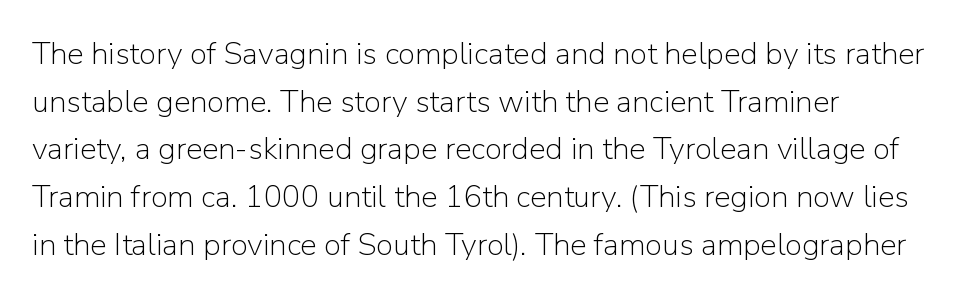
The image shows 31 px light sans-serif type, upright; set left-aligned, normal line spacing (1.54x), normal letter spacing, not underlined; low stroke contrast and a medium x-height.
